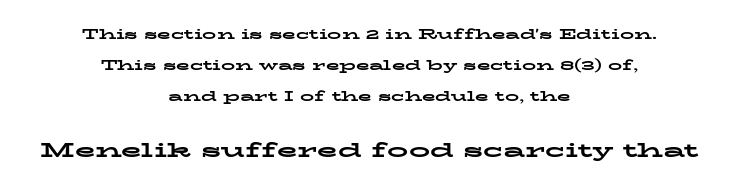
The image shows 21 px bold type, upright; set centered, loose line spacing (2.23x), normal letter spacing, not underlined; the second (bottom) block is 1.5x larger.
